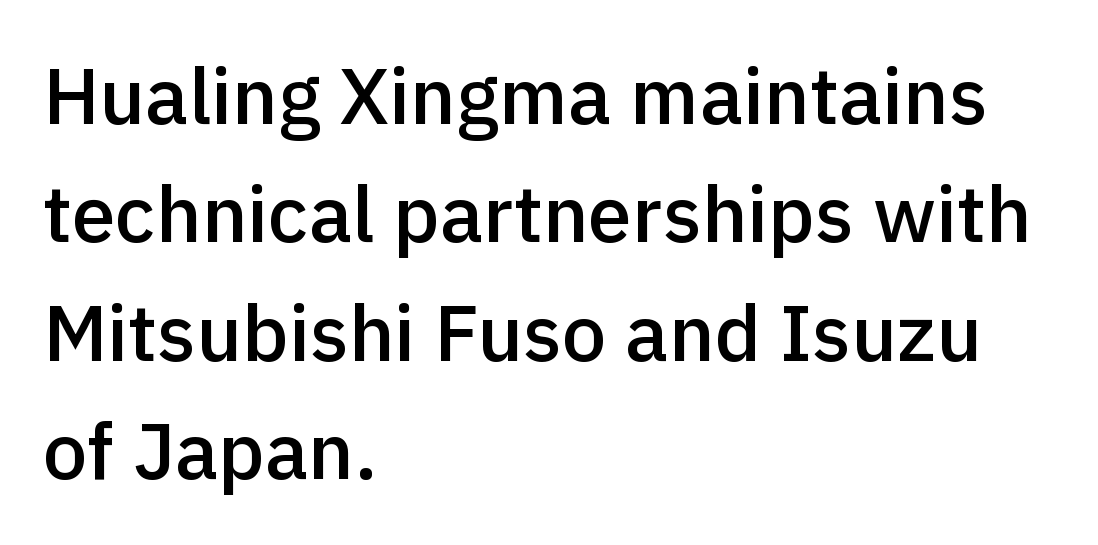
{"serif": "no", "italic": "no", "bold": "semi", "weight": "semibold", "width": "normal", "x_height": "medium", "monospaced": "no", "underline": "no", "align": "left", "line_spacing": "normal", "line_spacing_ratio": 1.5, "letter_spacing": "normal", "letter_spacing_em": 0.0, "glyph_px": 79}
